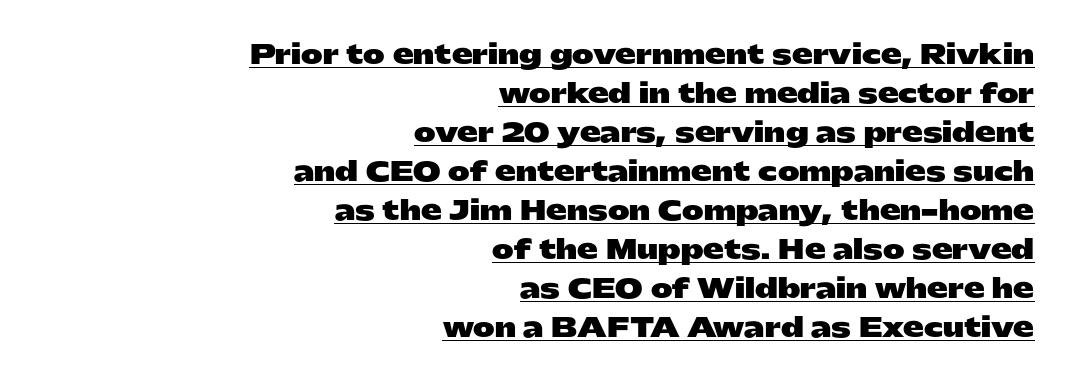
This sample uses an upright cut, with every glyph sitting square on the baseline. The letters are bold, with thick, heavy strokes. Notice how the passage keeps a crisp vertical edge on the right only. Caption: standard tracking, unaltered.
